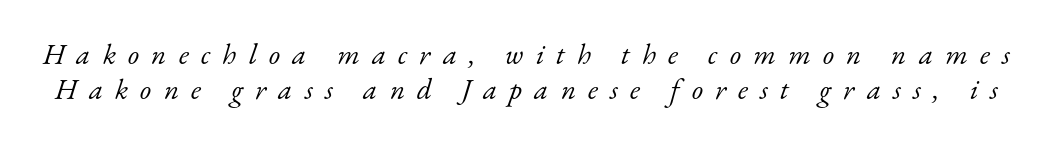
The image shows 29 px light serif type, italic (leaning right); set line spacing 1.19x, unusually wide letter spacing (+0.42 em), not underlined; low stroke contrast and a small x-height.
